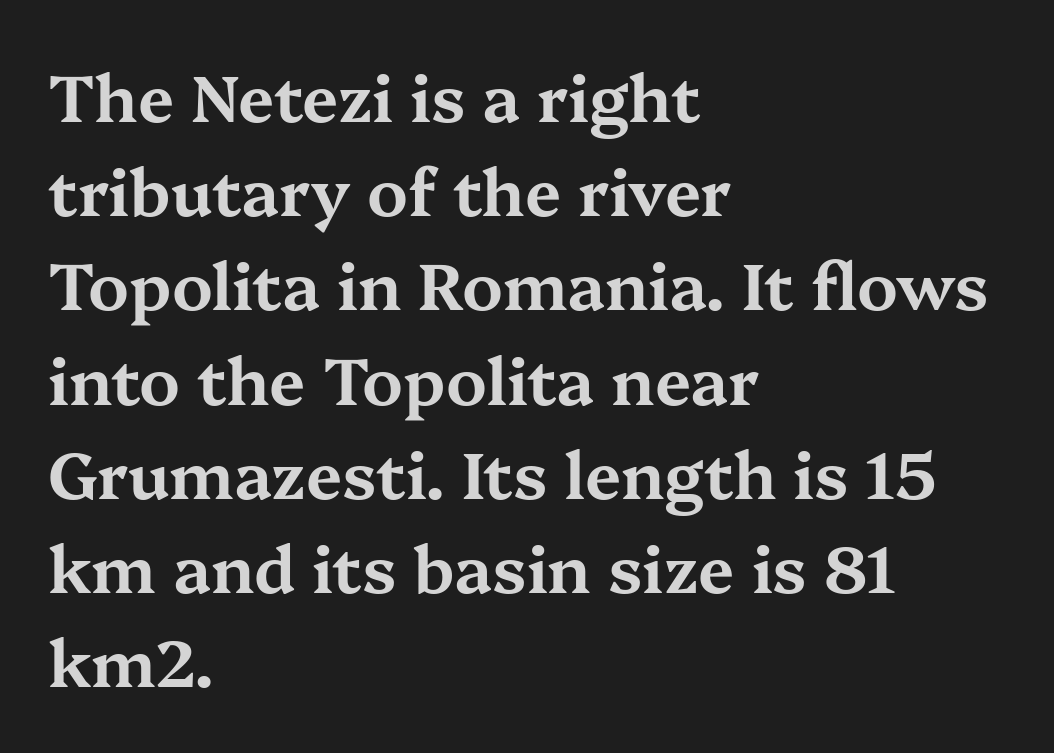
Q: Is the text italic (slanted)? A: No, it is upright.
Q: Is the typeface a serif or a sans-serif typeface? A: Serif.
Q: Is the text underlined? A: No.
Q: How is the paragraph aligned? A: Left-aligned.
Q: Is the spacing between letters normal or unusually wide? A: Normal.
Q: Is the spacing between lines tight, normal or loose? A: Normal.
Q: Width (condensed, normal, or wide)? A: Wide.
Q: Stroke contrast? A: Medium.
Q: x-height? A: Medium.
Q: Monospaced? A: No.
